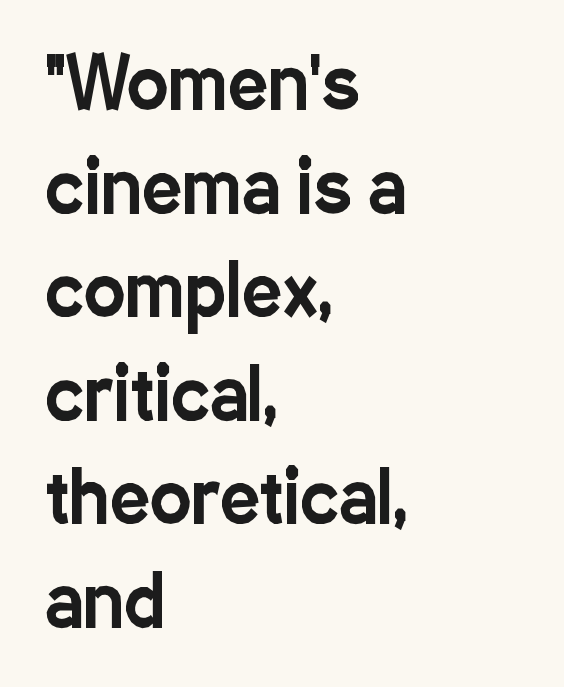
The image shows 70 px condensed sans-serif type, upright; set left-aligned, normal line spacing (1.48x), normal letter spacing, not underlined; low stroke contrast and a medium x-height.
